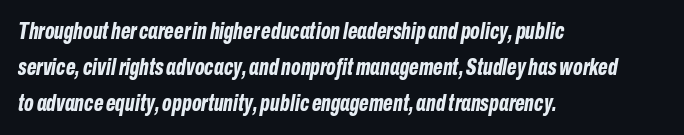
The text block is weighted toward the left margin, trailing off unevenly rightward. Strokes here are thick enough to call this a true bold. Words appear dense and cohesive because spacing is normal. Posture: slanted.
